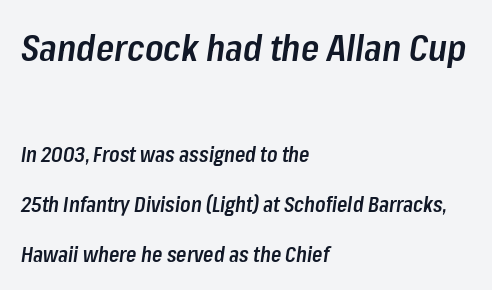
The image shows 37 px semibold, condensed type, italic (leaning right); set left-aligned, loose line spacing (2.39x), normal letter spacing, not underlined; the first (top) block is 1.76x larger; low stroke contrast and a medium x-height.
